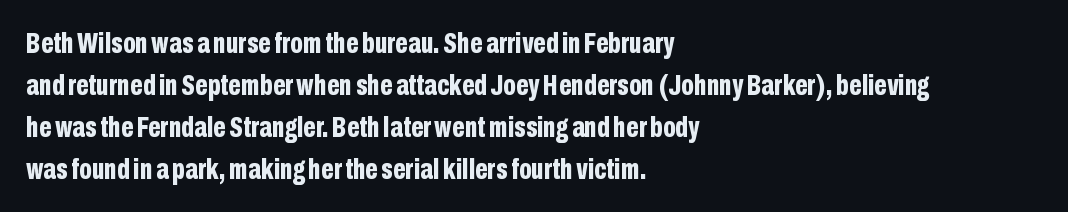
Unmarked baselines from the first word to the last. You could not count columns in this text — the font is proportionally spaced. Nothing unusual about the tracking: characters are spaced as the font intends. The rag falls on the right side of this text block. The text was rendered using a sans face with plain stroke endings.
